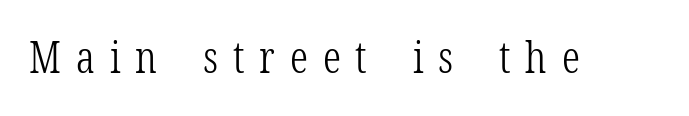
The image shows 44 px light, condensed serif type, upright; set unusually wide letter spacing (+0.34 em), not underlined; low stroke contrast and a medium x-height.
